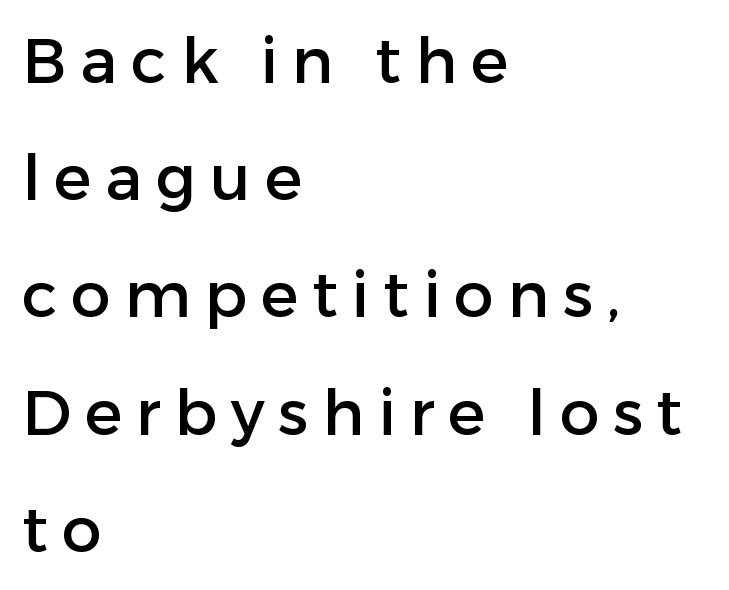
The image shows 63 px sans-serif type, upright; set left-aligned, line spacing 1.86x, unusually wide letter spacing (+0.22 em), not underlined; low stroke contrast and a medium x-height.
